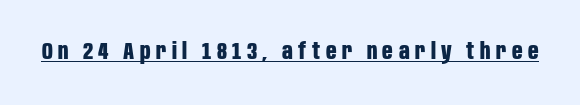
{"italic": "no", "bold": "yes", "underline": "yes", "letter_spacing": "wide", "letter_spacing_em": 0.24, "glyph_px": 23}
